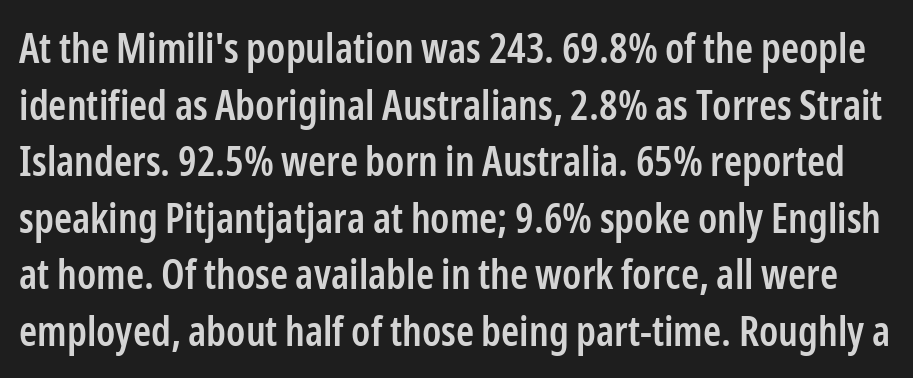
{"serif": "no", "italic": "no", "bold": "semi", "weight": "semibold", "width": "condensed", "stroke_contrast": "low", "x_height": "medium", "monospaced": "no", "underline": "no", "line_spacing": "normal", "line_spacing_ratio": 1.38, "letter_spacing": "normal", "letter_spacing_em": 0.0, "glyph_px": 41}
